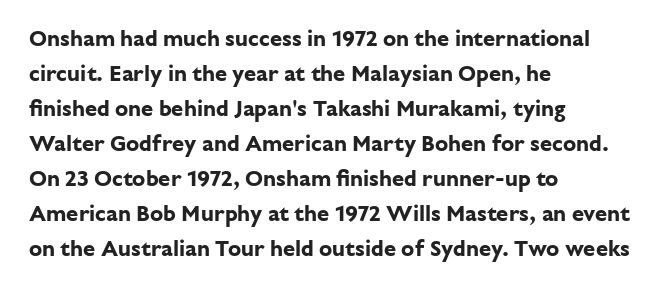
The image shows 22 px bold type, upright; set left-aligned, normal line spacing (1.59x), normal letter spacing, not underlined.
